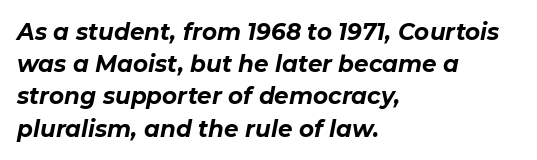
Does the weight exceed regular? Yes, all the way to bold. The face used here has a pronounced slope to its letters. Has an underline been added? It has not. One-word summary of the alignment: left. Normally led — the rows are evenly, conventionally spaced.
